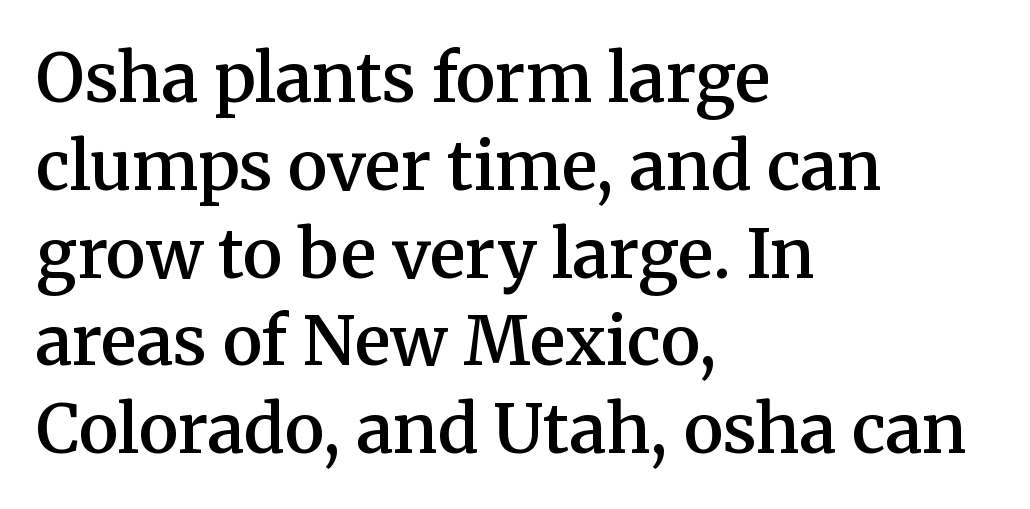
Q: Is the text bold? A: Semi-bold.
Q: Is the text italic (slanted)? A: No, it is upright.
Q: Is the typeface a serif or a sans-serif typeface? A: Serif.
Q: Is the text underlined? A: No.
Q: How is the paragraph aligned? A: Left-aligned.
Q: Is the spacing between letters normal or unusually wide? A: Normal.
Q: Is the spacing between lines tight, normal or loose? A: Normal.
Q: Width (condensed, normal, or wide)? A: Normal.
Q: Stroke contrast? A: Medium.
Q: x-height? A: Medium.
Q: Monospaced? A: No.
